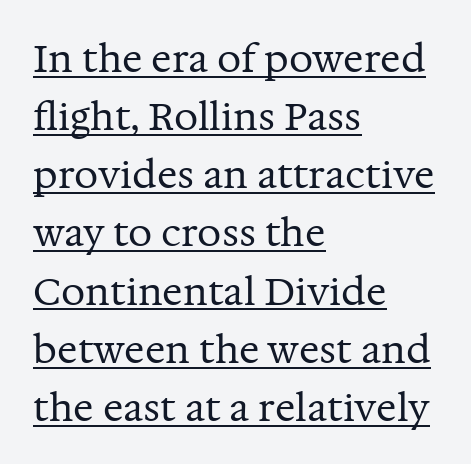
{"serif": "yes", "italic": "no", "bold": "no", "weight": "regular", "width": "normal", "stroke_contrast": "medium", "x_height": "medium", "monospaced": "no", "underline": "yes", "align": "left", "line_spacing": "normal", "line_spacing_ratio": 1.53, "letter_spacing": "normal", "letter_spacing_em": 0.0, "glyph_px": 38}
